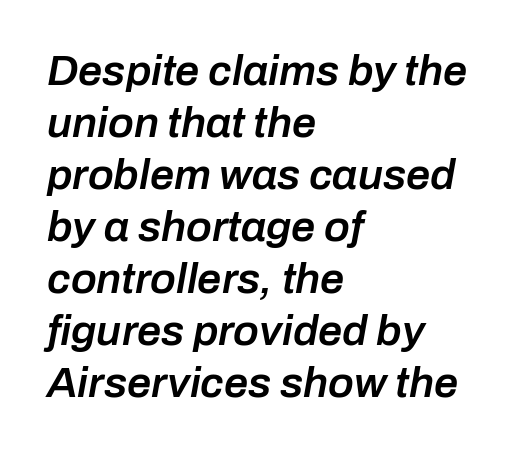
Q: Is the text bold? A: Semi-bold.
Q: Is the text italic (slanted)? A: Yes, it leans right by about 10 degrees.
Q: Is the text underlined? A: No.
Q: How is the paragraph aligned? A: Left-aligned.
Q: Is the spacing between letters normal or unusually wide? A: Normal.
Q: Width (condensed, normal, or wide)? A: Normal.
Q: Stroke contrast? A: Low.
Q: x-height? A: Medium.
Q: Monospaced? A: No.
